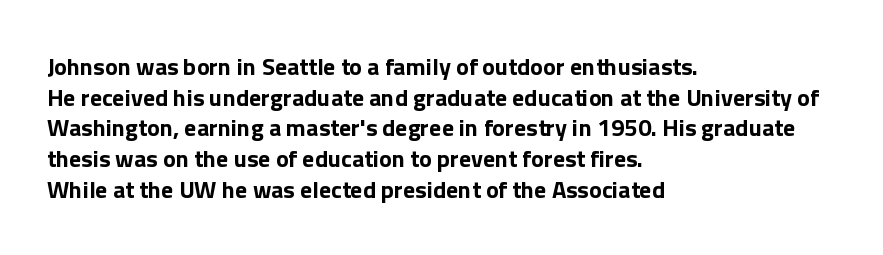
The image shows 24 px bold type, upright; set left-aligned, normal line spacing (1.28x), normal letter spacing, not underlined.
